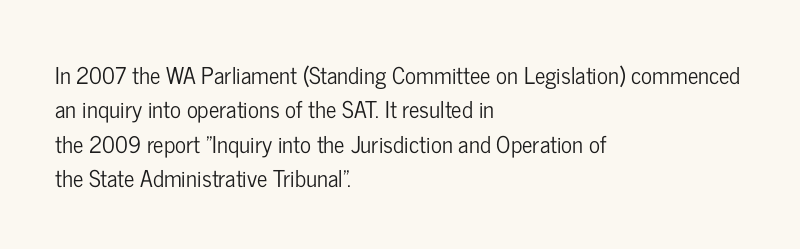
Q: Is the text italic (slanted)? A: No, it is upright.
Q: Is the text underlined? A: No.
Q: How is the paragraph aligned? A: Left-aligned.
Q: Is the spacing between letters normal or unusually wide? A: Normal.
Q: Is the spacing between lines tight, normal or loose? A: Normal.
